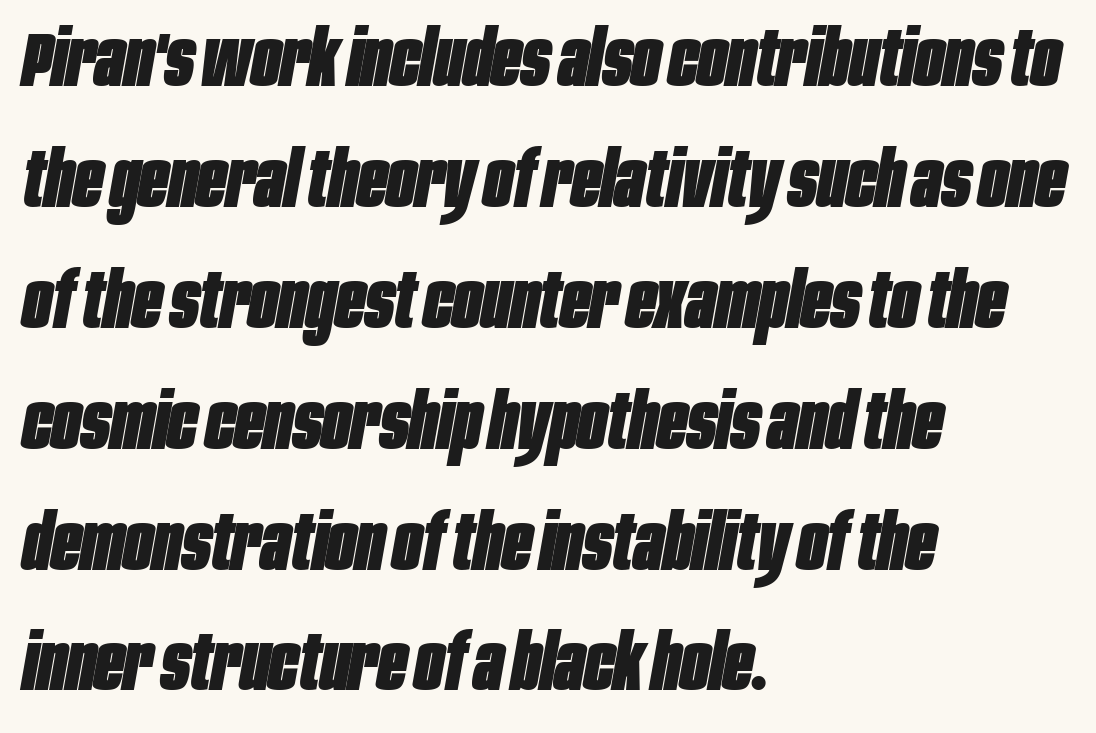
Each letter keeps its own natural width here, so spacing adapts to shape. Standard letterfit; no display-style spreading of the glyphs. Yep, that's italic — everything's leaning. The rag falls on the right side of this text block. Each row of text sits above clean, open space. The letters are bold, with thick, heavy strokes.
